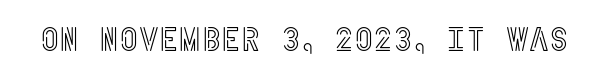
The image shows 34 px condensed type, upright; set normal letter spacing, not underlined; a large x-height.
